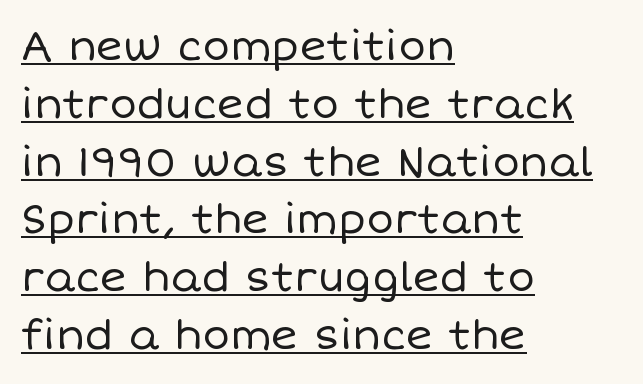
Q: Is the text bold? A: No.
Q: Is the text italic (slanted)? A: No, it is upright.
Q: Is the text underlined? A: Yes.
Q: How is the paragraph aligned? A: Left-aligned.
Q: Is the spacing between letters normal or unusually wide? A: Normal.
Q: Is the spacing between lines tight, normal or loose? A: Normal.
Q: Width (condensed, normal, or wide)? A: Normal.
Q: Stroke contrast? A: Low.
Q: x-height? A: Large.
Q: Monospaced? A: No.
